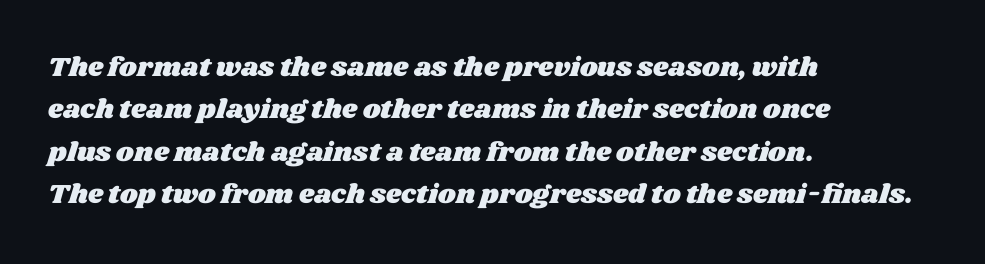
The image shows 27 px text type; set left-aligned, normal line spacing (1.57x), normal letter spacing, not underlined.
